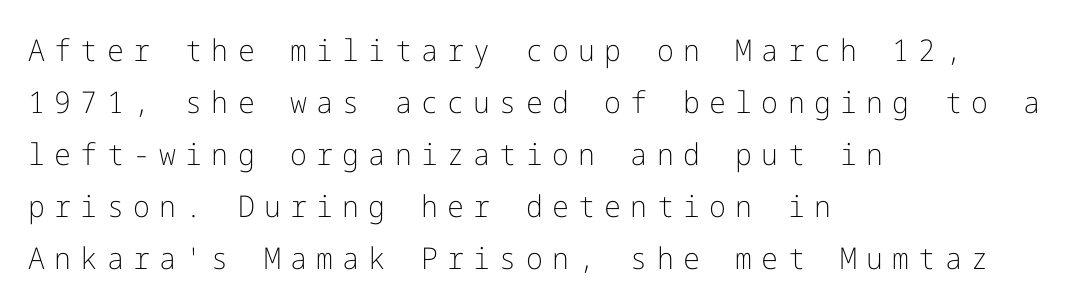
The image shows 30 px light sans-serif type, upright; set left-aligned, line spacing 1.73x, unusually wide letter spacing (+0.31 em), not underlined; low stroke contrast and a medium x-height.
